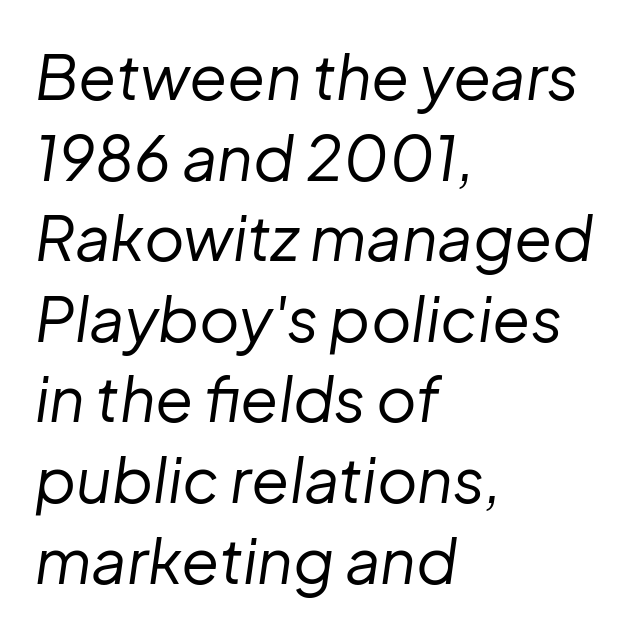
Bare-footed words on every line. Each line starts at the same left margin while the right side varies. The lettering tilts uniformly, giving the passage an italic look. Spacing verdict: proportional, widths tailored to each character.
